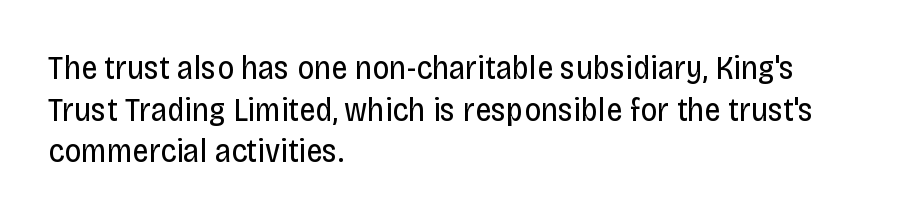
Q: Is the text bold? A: No.
Q: Is the text italic (slanted)? A: No, it is upright.
Q: Is the typeface a serif or a sans-serif typeface? A: Sans-serif.
Q: Is the text underlined? A: No.
Q: How is the paragraph aligned? A: Left-aligned.
Q: Is the spacing between letters normal or unusually wide? A: Normal.
Q: Is the spacing between lines tight, normal or loose? A: Normal.
Q: Width (condensed, normal, or wide)? A: Condensed.
Q: Stroke contrast? A: Low.
Q: x-height? A: Large.
Q: Monospaced? A: No.
